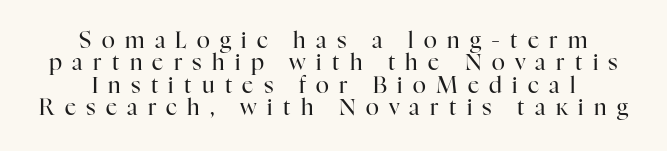
{"italic": "no", "bold": "no", "underline": "no", "align": "center", "line_spacing": "tight", "line_spacing_ratio": 1.02, "letter_spacing": "wide", "letter_spacing_em": 0.47, "glyph_px": 22}
